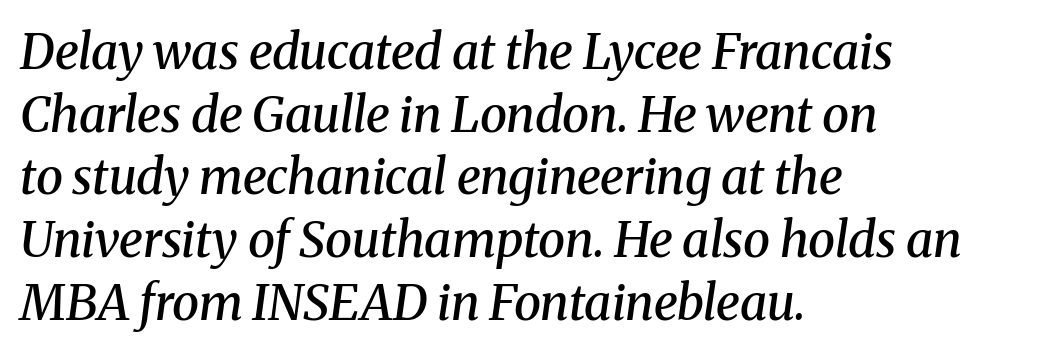
Unlike a clean sans, this face finishes its strokes with serifs. Interline gaps are of average width in this sample. The passage shown is not underscored anywhere. Slant detected: the letters are inclined.
